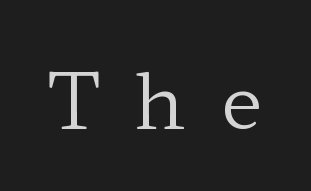
The typeface chosen for these lines features serifs. The baseline area is clear. Loose tracking; the words dissolve into strings of separated letters. No letter is thick-stroked: the sample isn't bold.
